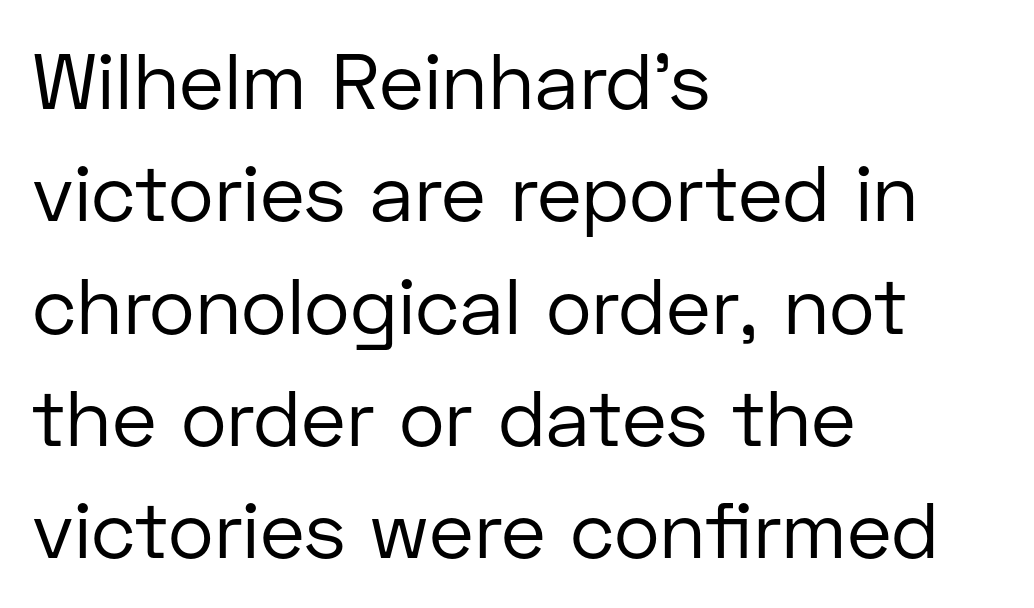
No feet cap the strokes, marking this as sans-serif type. Nobody touched the tracking dial on this one. The rag falls on the right side of this text block. Is this a fixed-width face? No — the glyphs have proportional, varying widths.
